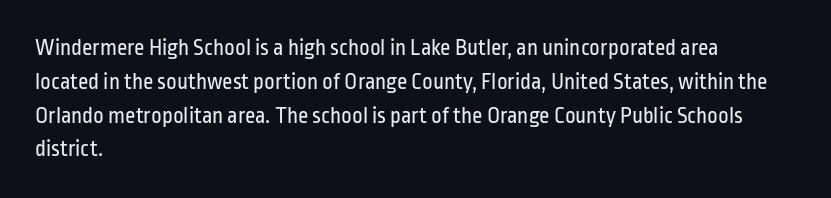
Q: Is the text bold? A: No.
Q: Is the text italic (slanted)? A: No, it is upright.
Q: Is the text underlined? A: No.
Q: How is the paragraph aligned? A: Left-aligned.
Q: Is the spacing between letters normal or unusually wide? A: Normal.
Q: Is the spacing between lines tight, normal or loose? A: Normal.
